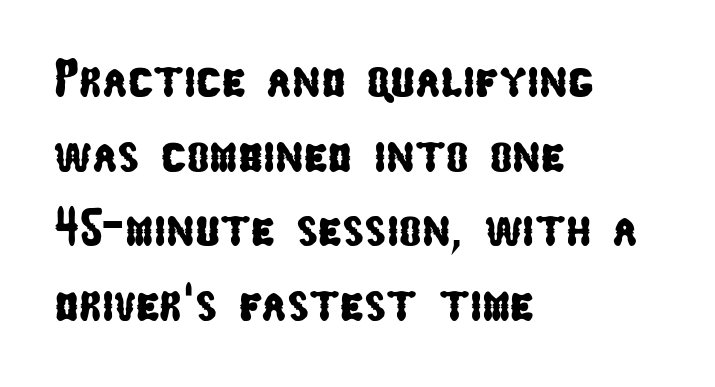
Q: Is the typeface a serif or a sans-serif typeface? A: Sans-serif.
Q: Is the text underlined? A: No.
Q: How is the paragraph aligned? A: Left-aligned.
Q: Is the spacing between letters normal or unusually wide? A: Normal.
Q: Is the spacing between lines tight, normal or loose? A: Normal.
Q: Width (condensed, normal, or wide)? A: Condensed.
Q: Stroke contrast? A: Low.
Q: x-height? A: Medium.
Q: Monospaced? A: No.
